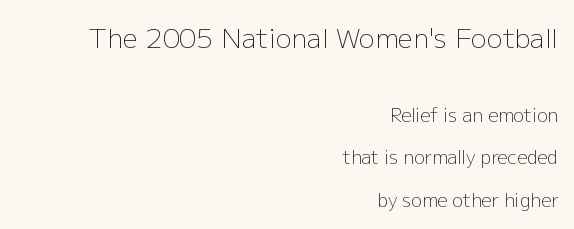
Reading down the column, the eye jumps a long way to each next line. Line ends are locked; line starts wander. Anything drawn beneath the words? Only blank space. Size hierarchy here favors the leading block over the trailing one.
